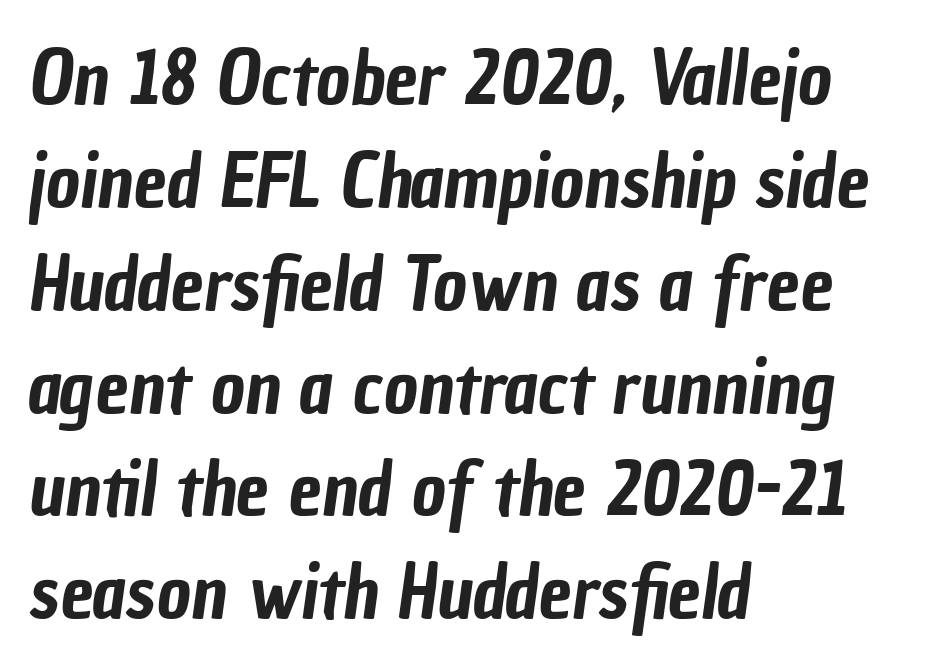
The image shows 74 px condensed sans-serif type; set left-aligned, normal line spacing (1.39x), normal letter spacing, not underlined; low stroke contrast and a medium x-height.
